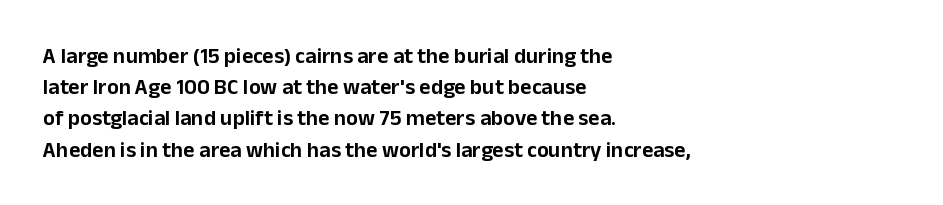
The image shows 22 px text type, upright; set left-aligned, normal line spacing (1.42x), normal letter spacing, not underlined.
